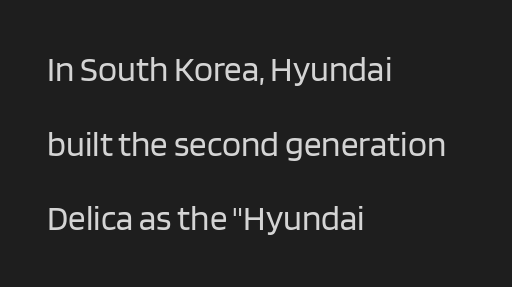
Reading down the column, the eye jumps a long way to each next line. The rendering uses natural spacing where letterforms have individual widths. Teacher's note: observe the even left margin — that is flush-left alignment. Upright lettering throughout. Typographically, this falls in the sans-serif category.
